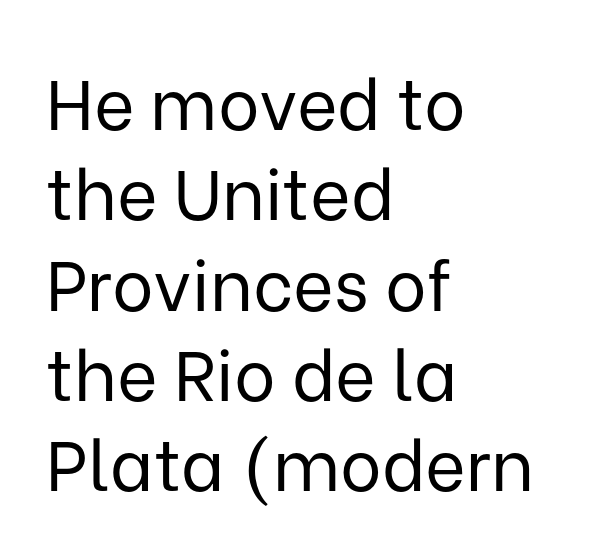
{"serif": "no", "italic": "no", "bold": "no", "weight": "regular", "width": "normal", "stroke_contrast": "low", "x_height": "medium", "monospaced": "no", "underline": "no", "align": "left", "line_spacing": "normal", "line_spacing_ratio": 1.29, "letter_spacing": "normal", "letter_spacing_em": 0.0, "glyph_px": 70}
